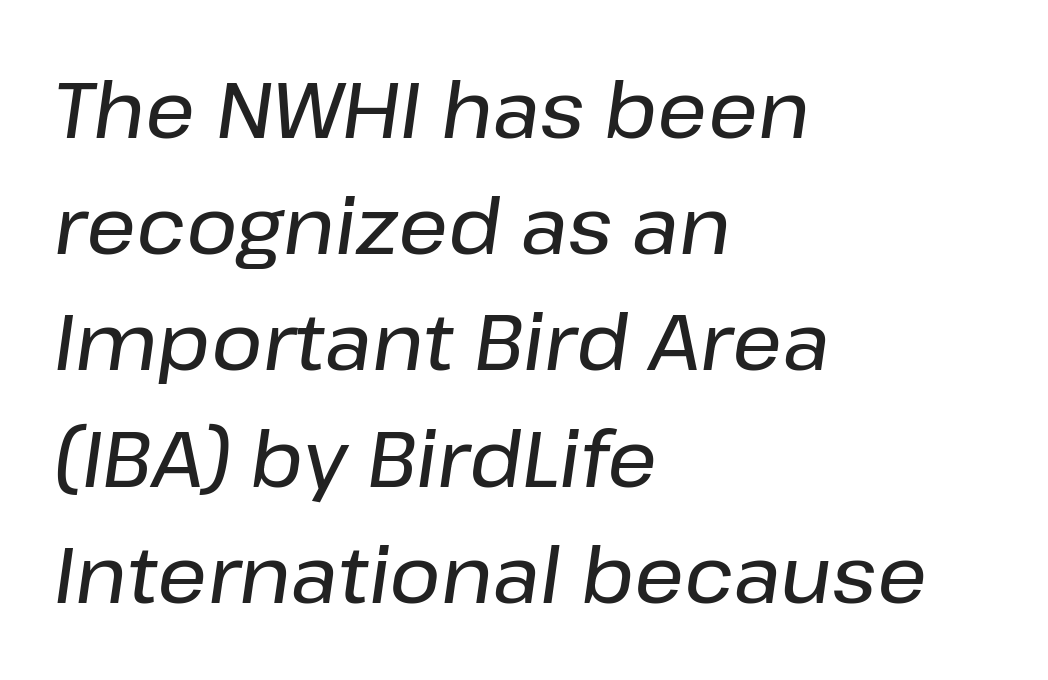
{"italic": "yes", "lean": "right", "slant_degrees": 8, "width": "normal", "stroke_contrast": "low", "x_height": "medium", "monospaced": "no", "underline": "no", "align": "left", "line_spacing": "normal", "line_spacing_ratio": 1.49, "letter_spacing": "normal", "letter_spacing_em": 0.0, "glyph_px": 78}
